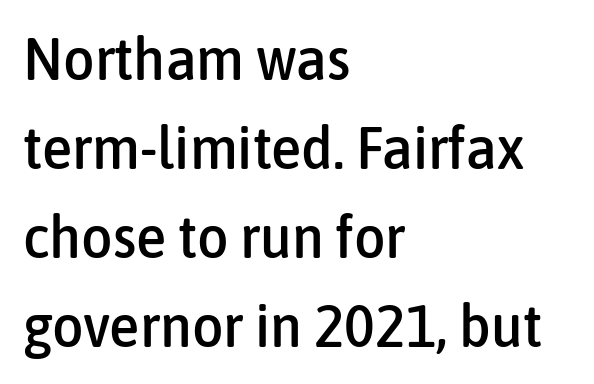
{"serif": "no", "italic": "no", "width": "condensed", "stroke_contrast": "low", "x_height": "medium", "monospaced": "no", "underline": "no", "align": "left", "line_spacing": "normal", "line_spacing_ratio": 1.46, "letter_spacing": "normal", "letter_spacing_em": 0.0, "glyph_px": 61}
